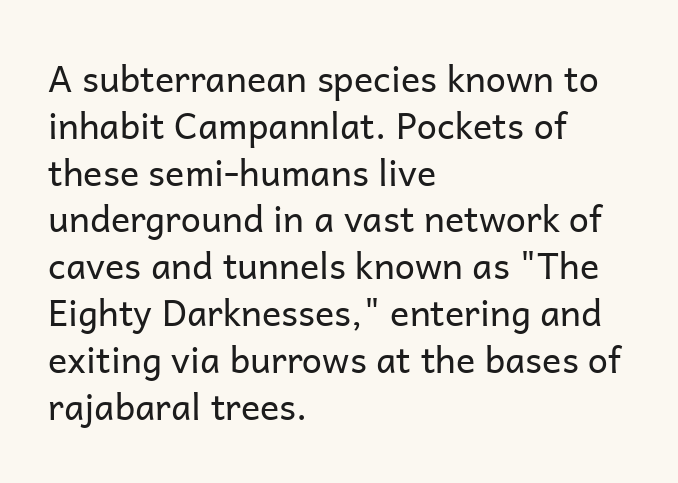
{"serif": "no", "italic": "no", "bold": "no", "weight": "regular", "width": "normal", "stroke_contrast": "low", "x_height": "medium", "monospaced": "no", "underline": "no", "align": "left", "line_spacing": "normal", "line_spacing_ratio": 1.3, "letter_spacing": "normal", "letter_spacing_em": 0.0, "glyph_px": 36}
